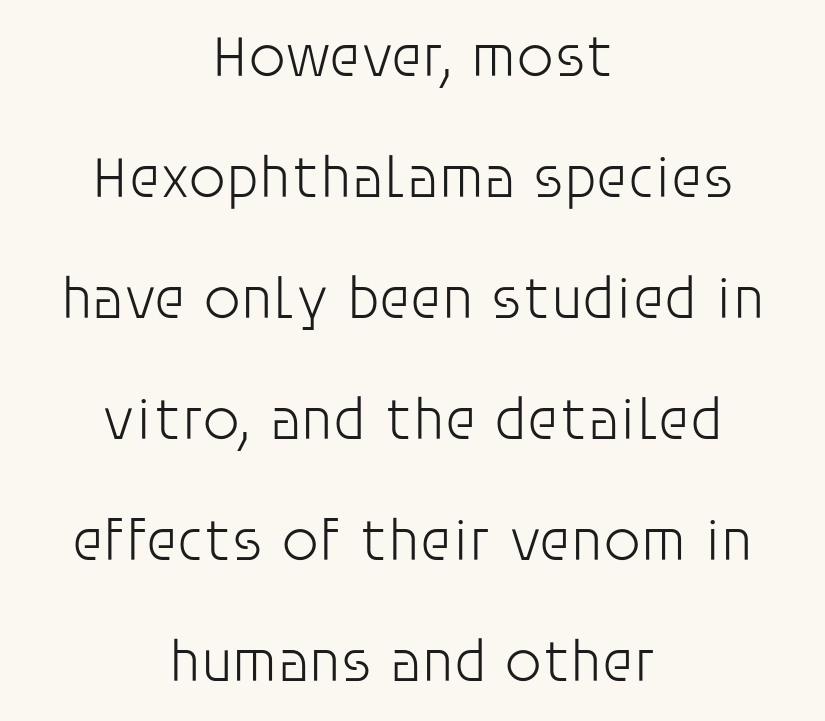
Q: Is the text bold? A: No.
Q: Is the text italic (slanted)? A: No, it is upright.
Q: Is the typeface a serif or a sans-serif typeface? A: Sans-serif.
Q: Is the text underlined? A: No.
Q: How is the paragraph aligned? A: Centered.
Q: Is the spacing between letters normal or unusually wide? A: Normal.
Q: Is the spacing between lines tight, normal or loose? A: Loose.
Q: Width (condensed, normal, or wide)? A: Normal.
Q: Stroke contrast? A: Low.
Q: x-height? A: Large.
Q: Monospaced? A: No.
